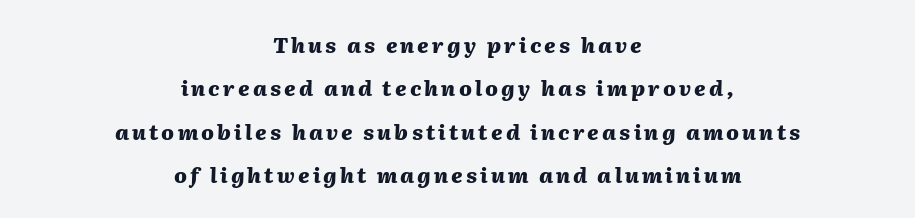
Q: Is the text bold? A: Yes.
Q: Is the text italic (slanted)? A: Yes, it leans right by about 2 degrees.
Q: Is the text underlined? A: No.
Q: How is the paragraph aligned? A: Centered.
Q: Is the spacing between lines tight, normal or loose? A: Loose.
